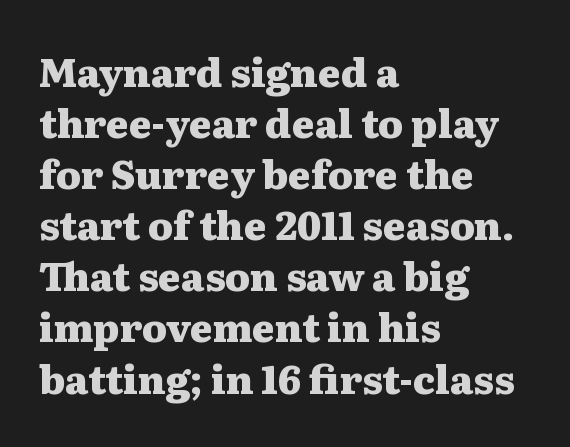
Every stem runs plumb, perpendicular to the baseline. A dark, heavy texture on the line: the type is bold. I'd call this a serif setting — the letters wear small feet. The passage is arranged the way most books set body copy — flush left. Underlining? Definitely not there. What stands out about the letter spacing? Nothing — it is the standard amount.
